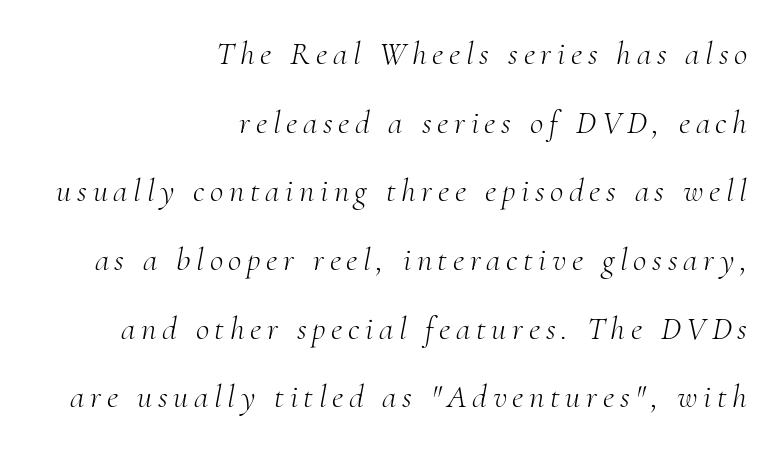
The image shows 33 px light serif type, italic (leaning right); set right-aligned, loose line spacing (2.08x), not underlined; medium stroke contrast and a small x-height.
